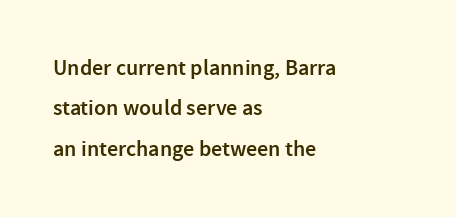
{"italic": "no", "bold": "semi", "underline": "no", "align": "left", "line_spacing_ratio": 1.83, "letter_spacing": "normal", "letter_spacing_em": 0.0, "glyph_px": 22}
